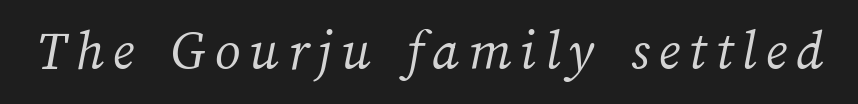
{"bold": "no", "weight": "light", "width": "normal", "stroke_contrast": "medium", "x_height": "medium", "monospaced": "no", "underline": "no", "glyph_px": 57}
